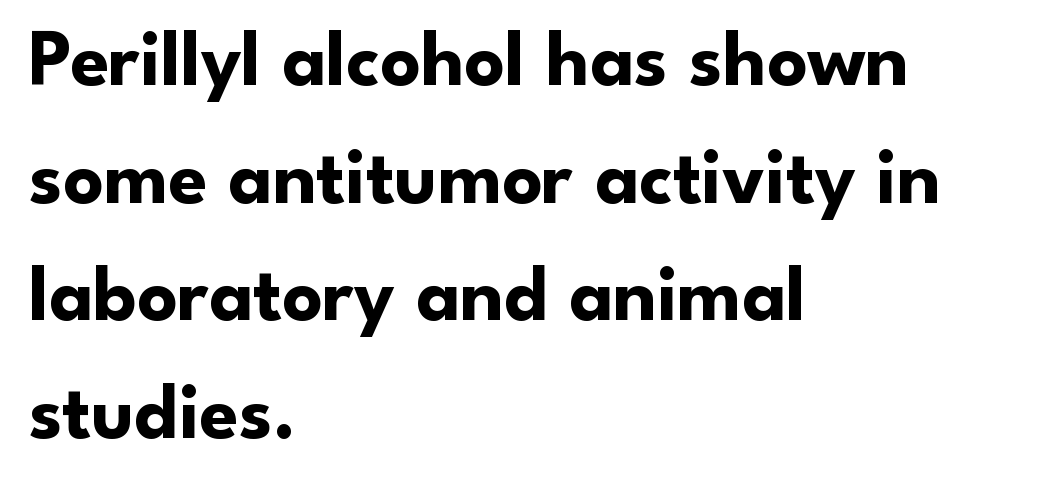
Does the leading feel generous? No, just average. Has an underline been added? It has not. I'd call this a sans setting — the letters go barefoot. These lines carry a lot of weight — the face is fully bold. If you drew a ruler down the left edge, every line would touch it. Letter spacing: default.
